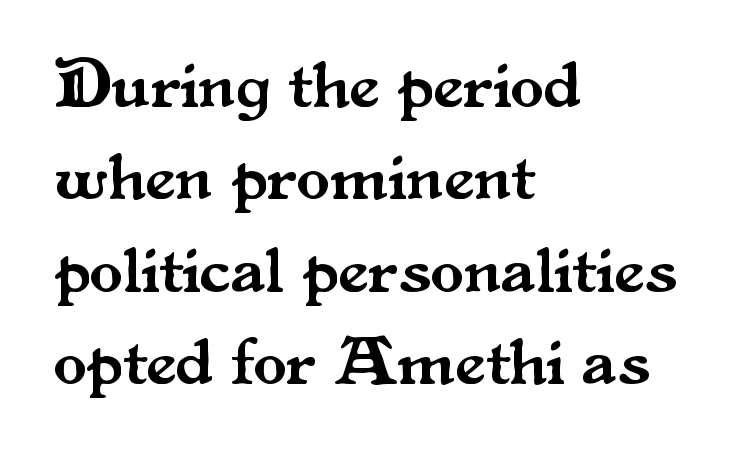
The face used here is seriffed, in the tradition of book romans. Ascenders rise straight up at ninety degrees. Is this a fixed-width face? No — the glyphs have proportional, varying widths. The space between consecutive lines is moderate.
